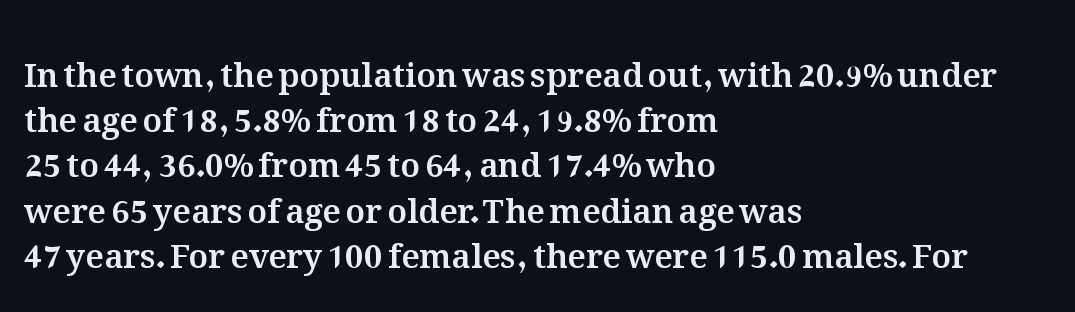
Q: Is the text italic (slanted)? A: No, it is upright.
Q: Is the text underlined? A: No.
Q: How is the paragraph aligned? A: Left-aligned.
Q: Is the spacing between letters normal or unusually wide? A: Normal.
Q: Is the spacing between lines tight, normal or loose? A: Normal.
Q: Width (condensed, normal, or wide)? A: Normal.
Q: Stroke contrast? A: Medium.
Q: x-height? A: Medium.
Q: Monospaced? A: No.
